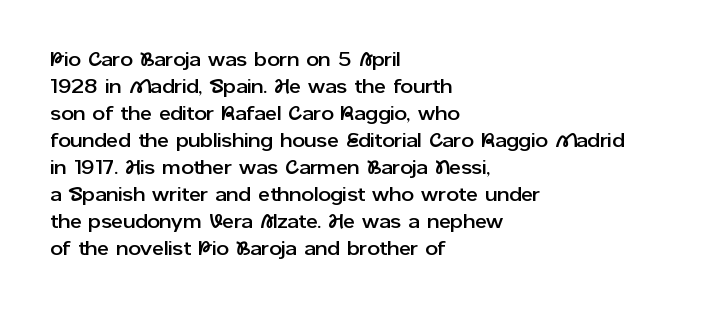
{"italic": "no", "underline": "no", "align": "left", "line_spacing": "normal", "line_spacing_ratio": 1.35, "letter_spacing": "normal", "letter_spacing_em": 0.0, "glyph_px": 20}
